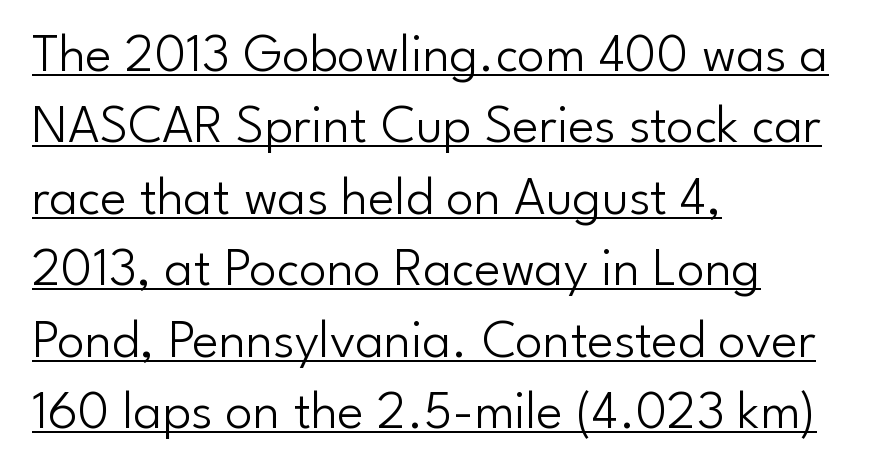
Q: Is the text bold? A: No.
Q: Is the text italic (slanted)? A: No, it is upright.
Q: Is the typeface a serif or a sans-serif typeface? A: Sans-serif.
Q: Is the text underlined? A: Yes.
Q: How is the paragraph aligned? A: Left-aligned.
Q: Is the spacing between letters normal or unusually wide? A: Normal.
Q: Is the spacing between lines tight, normal or loose? A: Normal.
Q: Width (condensed, normal, or wide)? A: Normal.
Q: Stroke contrast? A: Low.
Q: x-height? A: Small.
Q: Monospaced? A: No.
